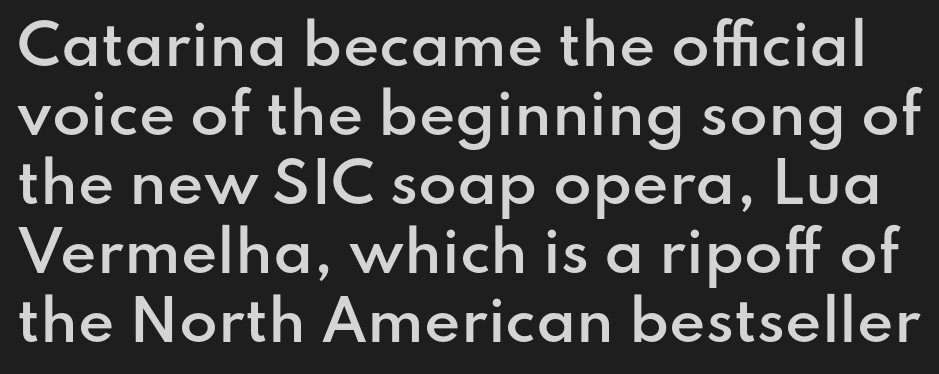
The image shows 56 px semibold sans-serif type, upright; set line spacing 1.23x, normal letter spacing, not underlined; low stroke contrast and a small x-height.
